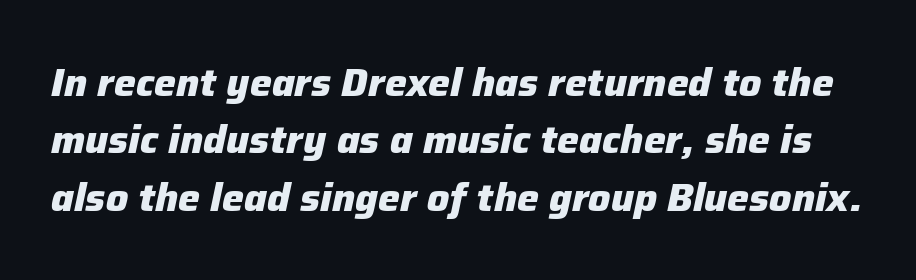
The image shows 39 px heavy type, italic (leaning right); set normal line spacing (1.47x), normal letter spacing, not underlined; low stroke contrast and a medium x-height.
